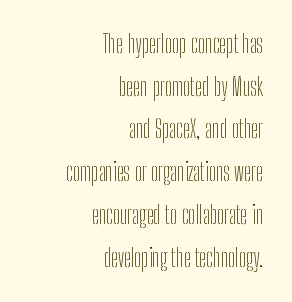
{"italic": "no", "bold": "no", "underline": "no", "align": "right", "line_spacing_ratio": 1.78, "letter_spacing": "normal", "letter_spacing_em": 0.0, "glyph_px": 24}
